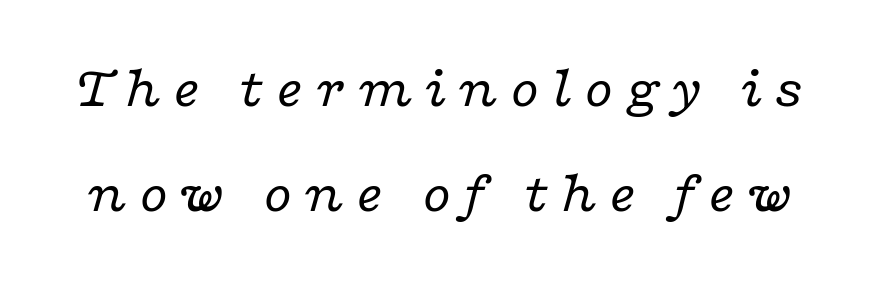
The image shows 58 px regular-weight, wide serif type, italic (leaning right); set line spacing 1.81x, not underlined; low stroke contrast and a medium x-height.
